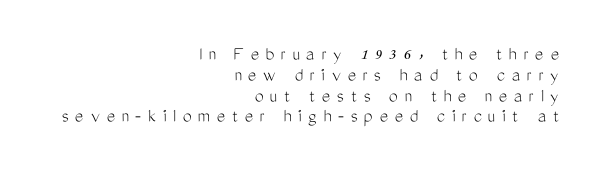
Q: Is the text bold? A: No.
Q: Is the text italic (slanted)? A: No, it is upright.
Q: Is the text underlined? A: No.
Q: How is the paragraph aligned? A: Right-aligned.
Q: Is the spacing between letters normal or unusually wide? A: Unusually wide.
Q: Is the spacing between lines tight, normal or loose? A: Tight.
